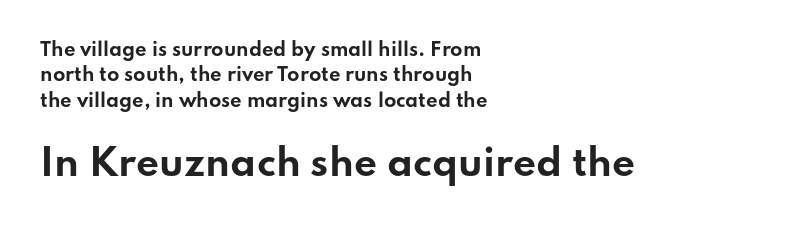
Reading top to bottom, the characters get bigger at the block break. The line texture is even and compact thanks to regular tracking. Spacing verdict: proportional, widths tailored to each character. Compared with an ordinary text face, these strokes are far heavier — a full bold. The baseline area is clear.
